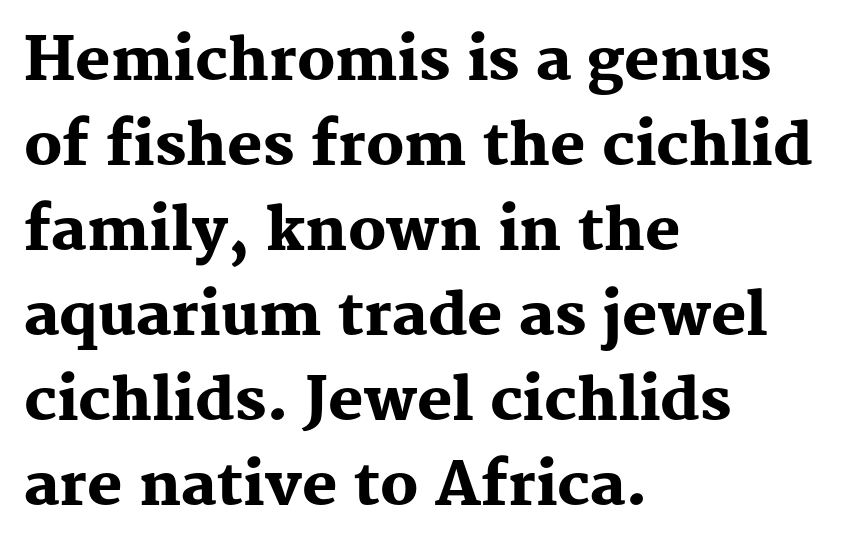
When letters stand straight like this, we call the style roman or upright. Between one letter and the next there's only the usual sliver of space. Nobody drew a line under any word here. The face used here has the dense, thick strokes of a bold. Vertically, the passage feels balanced, rows spaced as you'd expect.
